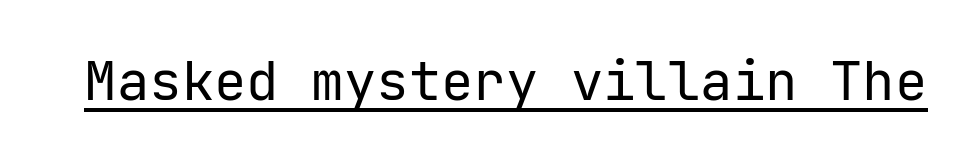
Q: Is the text bold? A: No.
Q: Is the text italic (slanted)? A: No, it is upright.
Q: Is the typeface a serif or a sans-serif typeface? A: Sans-serif.
Q: Is the text underlined? A: Yes.
Q: Is the spacing between letters normal or unusually wide? A: Normal.
Q: Width (condensed, normal, or wide)? A: Normal.
Q: Stroke contrast? A: Low.
Q: x-height? A: Medium.
